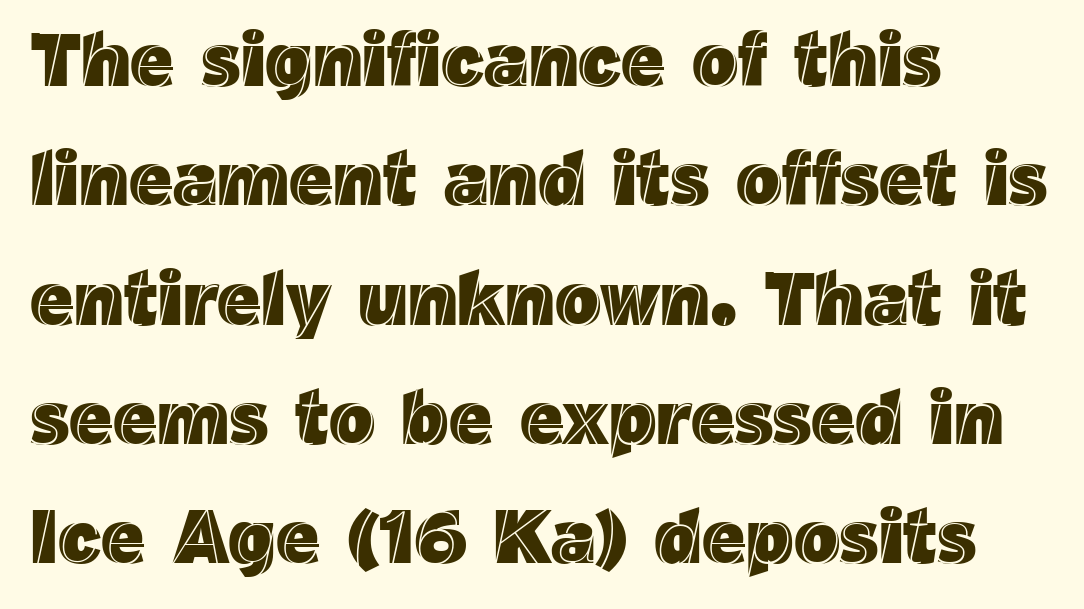
The image shows 76 px text type, upright; set left-aligned, normal line spacing (1.57x), normal letter spacing, not underlined; a medium x-height.
